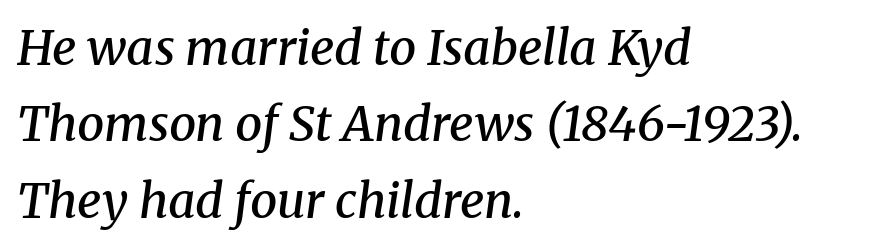
{"serif": "yes", "italic": "yes", "lean": "right", "slant_degrees": 8, "bold": "semi", "weight": "semibold", "width": "normal", "stroke_contrast": "medium", "x_height": "medium", "monospaced": "no", "underline": "no", "align": "left", "line_spacing": "normal", "line_spacing_ratio": 1.59, "letter_spacing": "normal", "letter_spacing_em": 0.0, "glyph_px": 48}
